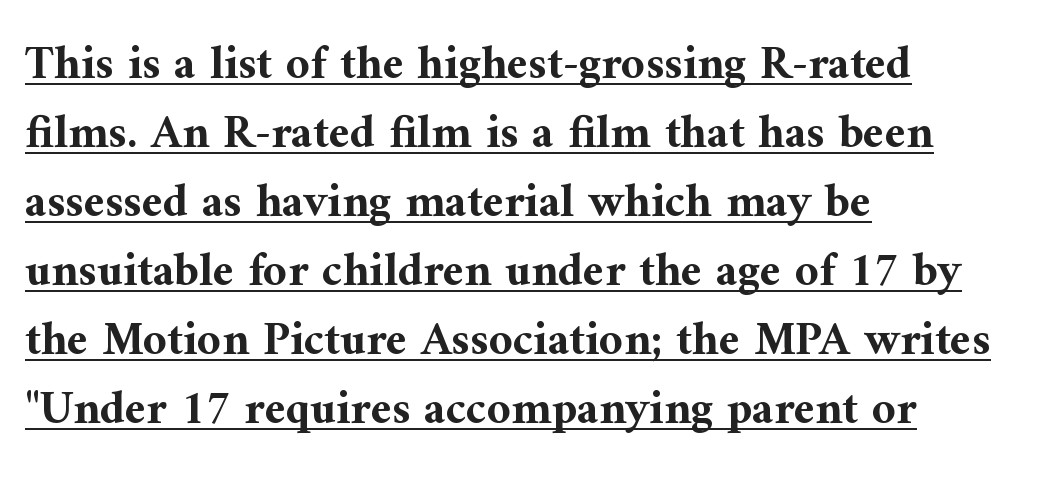
The image shows 47 px bold serif type, upright; set left-aligned, normal line spacing (1.47x), normal letter spacing, underlined; medium stroke contrast and a medium x-height.
